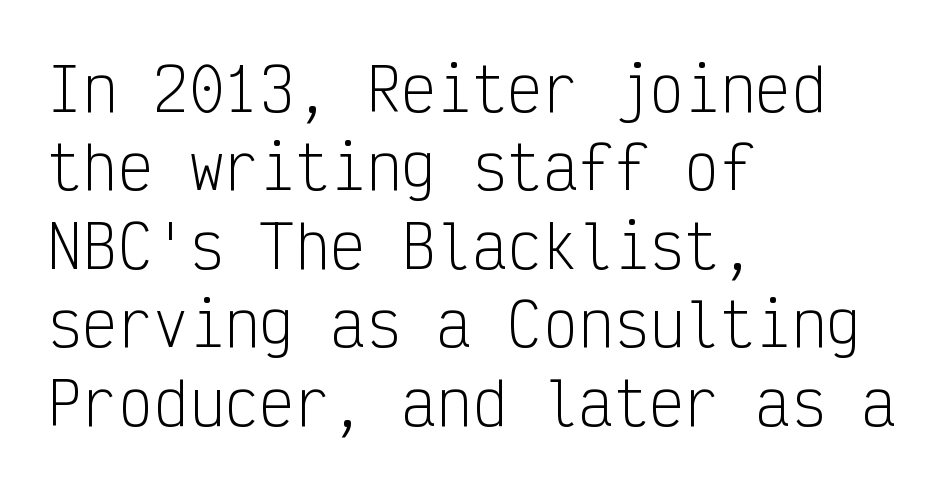
Q: Is the text bold? A: No.
Q: Is the text italic (slanted)? A: No, it is upright.
Q: Is the typeface a serif or a sans-serif typeface? A: Sans-serif.
Q: Is the text underlined? A: No.
Q: How is the paragraph aligned? A: Left-aligned.
Q: Is the spacing between letters normal or unusually wide? A: Normal.
Q: Is the spacing between lines tight, normal or loose? A: Normal.
Q: Width (condensed, normal, or wide)? A: Condensed.
Q: Stroke contrast? A: Low.
Q: x-height? A: Medium.
Q: Monospaced? A: Yes.
